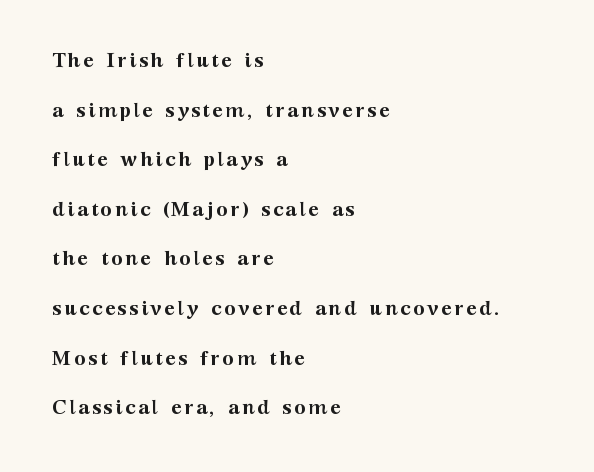
{"italic": "no", "bold": "yes", "underline": "no", "align": "left", "line_spacing": "loose", "line_spacing_ratio": 2.48, "glyph_px": 20}
